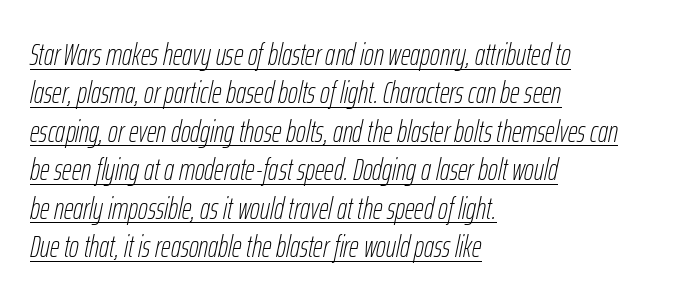
The image shows 30 px thin, condensed type, italic (leaning right); set left-aligned, normal line spacing (1.28x), normal letter spacing, underlined; low stroke contrast and a medium x-height.
